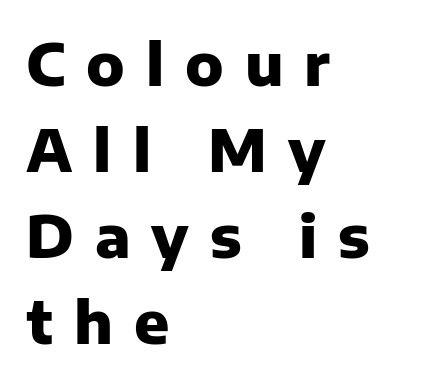
The image shows 58 px heavy sans-serif type, upright; set left-aligned, normal line spacing (1.48x), unusually wide letter spacing (+0.36 em), not underlined; low stroke contrast and a medium x-height.
